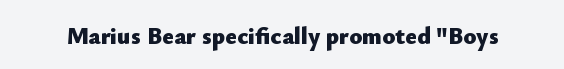
Q: Is the text bold? A: Yes.
Q: Is the text italic (slanted)? A: No, it is upright.
Q: Is the text underlined? A: No.
Q: Is the spacing between letters normal or unusually wide? A: Normal.
